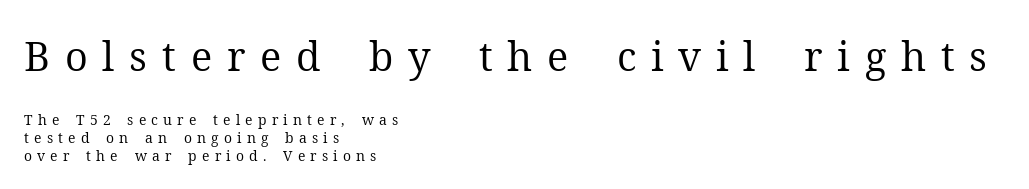
{"serif": "yes", "italic": "no", "bold": "no", "weight": "regular", "width": "normal", "stroke_contrast": "medium", "x_height": "medium", "monospaced": "no", "underline": "no", "align": "left", "line_spacing": "normal", "line_spacing_ratio": 1.29, "letter_spacing": "wide", "letter_spacing_em": 0.37, "larger_block": "first", "size_ratio": 2.86, "glyph_px": 40}
